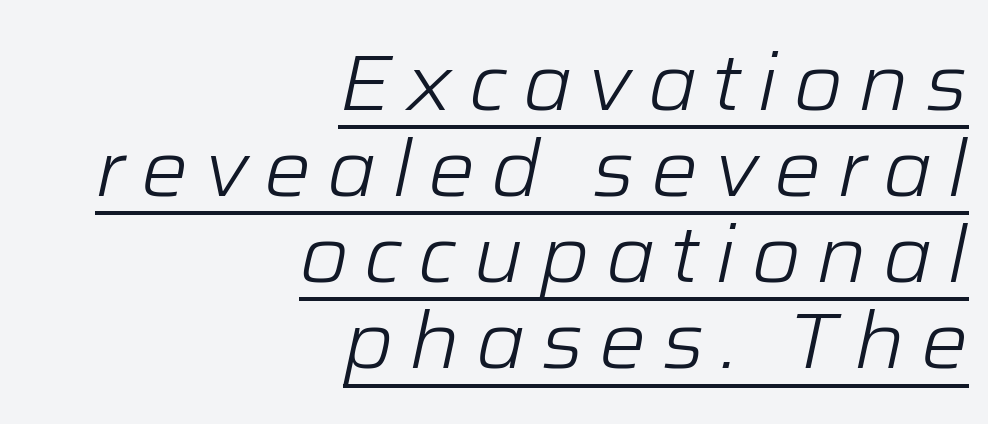
Each letter keeps its own natural width here, so spacing adapts to shape. Closely set lines give the paragraph a compact silhouette. The passage shown has open, widely tracked lettering throughout. Somebody hit Ctrl+U on this one — the words are underlined. Stroke mass is kept to a normal reading level or below. The passage is arranged like a letterhead date or caption credit — flush right.
